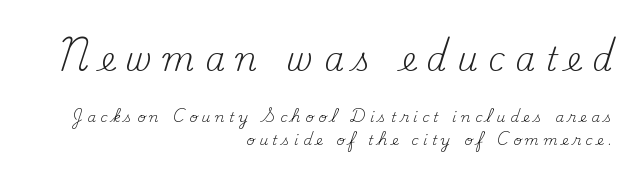
The image shows 32 px regular-weight serif type; set right-aligned, normal line spacing (1.64x), unusually wide letter spacing (+0.32 em), not underlined; the first (top) block is 2.29x larger; medium stroke contrast and a small x-height.
